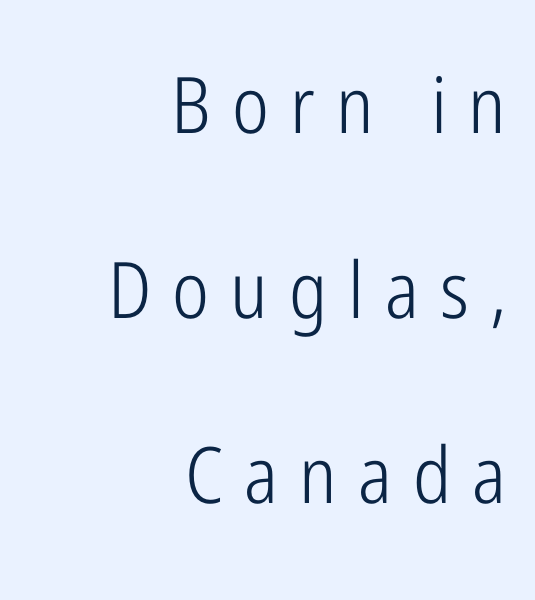
{"serif": "no", "italic": "no", "bold": "no", "weight": "light", "width": "condensed", "stroke_contrast": "low", "x_height": "medium", "monospaced": "no", "underline": "no", "align": "right", "line_spacing": "loose", "line_spacing_ratio": 2.37, "letter_spacing": "wide", "letter_spacing_em": 0.27, "glyph_px": 78}
